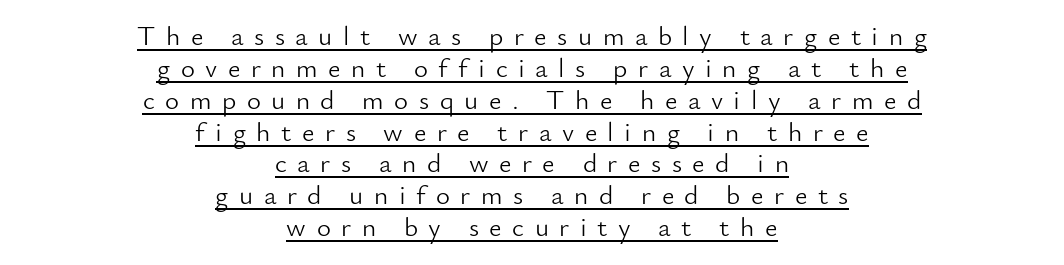
The image shows 27 px text type, upright; set centered, line spacing 1.18x, unusually wide letter spacing (+0.39 em), underlined.
